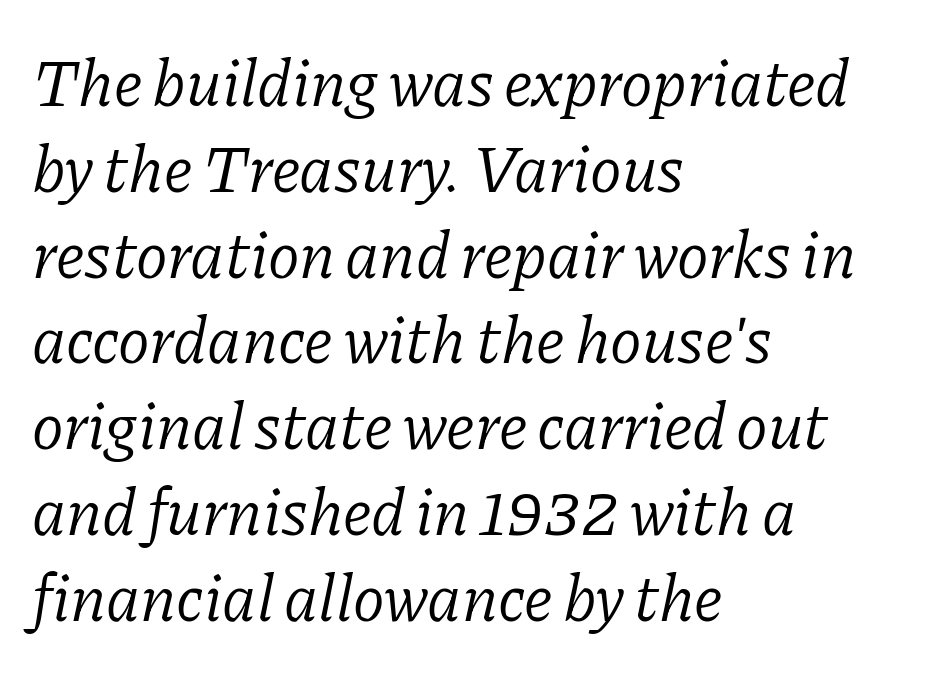
Q: Is the text bold? A: No.
Q: Is the text italic (slanted)? A: Yes, it leans right by about 11 degrees.
Q: Is the typeface a serif or a sans-serif typeface? A: Serif.
Q: Is the text underlined? A: No.
Q: How is the paragraph aligned? A: Left-aligned.
Q: Is the spacing between letters normal or unusually wide? A: Normal.
Q: Is the spacing between lines tight, normal or loose? A: Normal.
Q: Width (condensed, normal, or wide)? A: Normal.
Q: Stroke contrast? A: Low.
Q: x-height? A: Medium.
Q: Monospaced? A: No.
